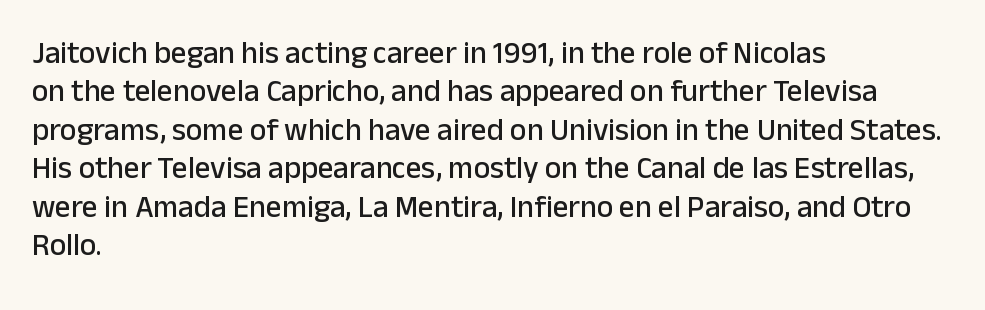
Each letter keeps its own natural width here, so spacing adapts to shape. The setting favours the left margin, as ordinary paragraphs usually do. The type is set solid horizontally, with unmodified tracking. Does the type have serifs? No, each stem ends abruptly.
